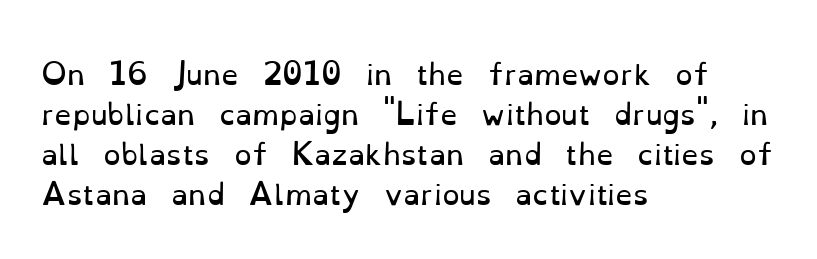
Q: Is the text bold? A: No.
Q: Is the text italic (slanted)? A: No, it is upright.
Q: Is the typeface a serif or a sans-serif typeface? A: Serif.
Q: Is the text underlined? A: No.
Q: How is the paragraph aligned? A: Left-aligned.
Q: Is the spacing between letters normal or unusually wide? A: Normal.
Q: Is the spacing between lines tight, normal or loose? A: Normal.
Q: Width (condensed, normal, or wide)? A: Normal.
Q: Stroke contrast? A: Low.
Q: x-height? A: Small.
Q: Monospaced? A: No.
